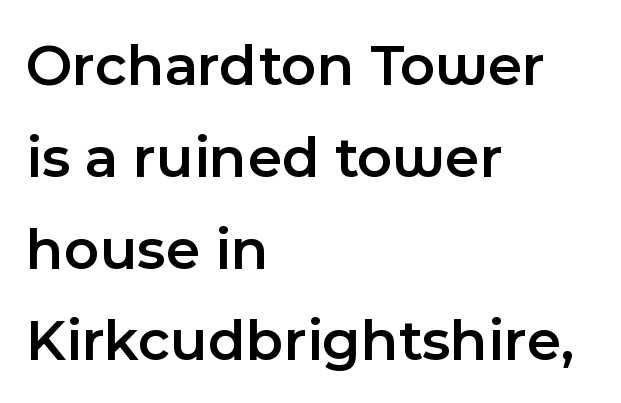
{"serif": "no", "italic": "no", "bold": "semi", "weight": "semibold", "width": "normal", "x_height": "medium", "monospaced": "no", "underline": "no", "align": "left", "line_spacing": "normal", "line_spacing_ratio": 1.53, "letter_spacing": "normal", "letter_spacing_em": 0.0, "glyph_px": 60}
